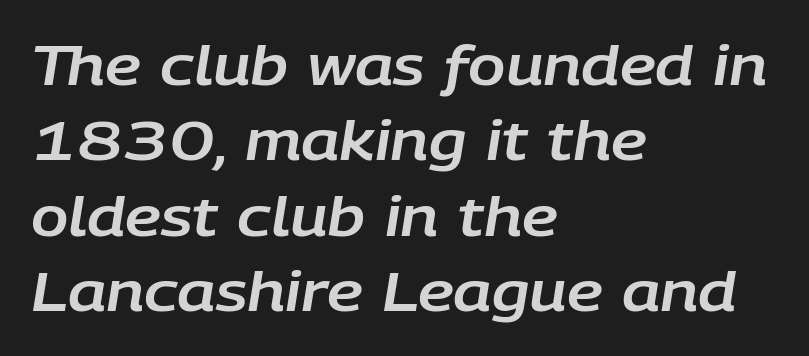
Q: Is the text italic (slanted)? A: Yes, it leans right by about 9 degrees.
Q: Is the text underlined? A: No.
Q: How is the paragraph aligned? A: Left-aligned.
Q: Is the spacing between letters normal or unusually wide? A: Normal.
Q: Is the spacing between lines tight, normal or loose? A: Normal.
Q: Width (condensed, normal, or wide)? A: Normal.
Q: Stroke contrast? A: Low.
Q: x-height? A: Large.
Q: Monospaced? A: No.
